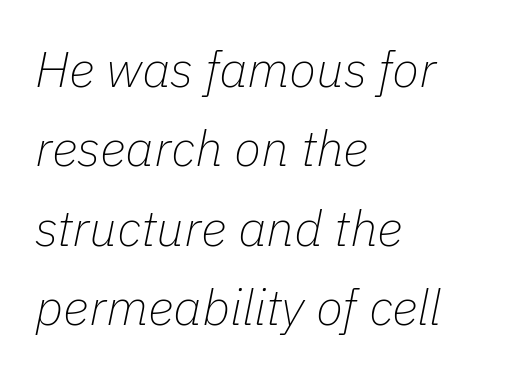
Baseline-to-baseline distance is the conventional proportion of letter height. Nobody touched the tracking dial on this one. In terms of posture, this sample is oblique. The letterforms sit at book weight or below. Left-aligned paragraph, ragged on the right. Do the characters align in a grid? No, the font is proportional.
